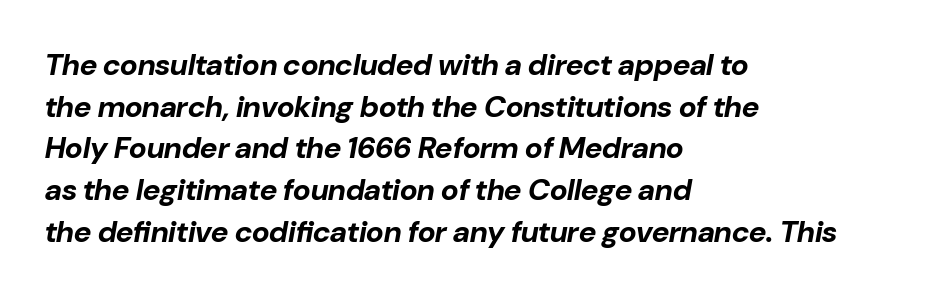
The image shows 30 px bold type, italic (leaning right); set left-aligned, normal line spacing (1.39x), normal letter spacing, not underlined; low stroke contrast and a medium x-height.
